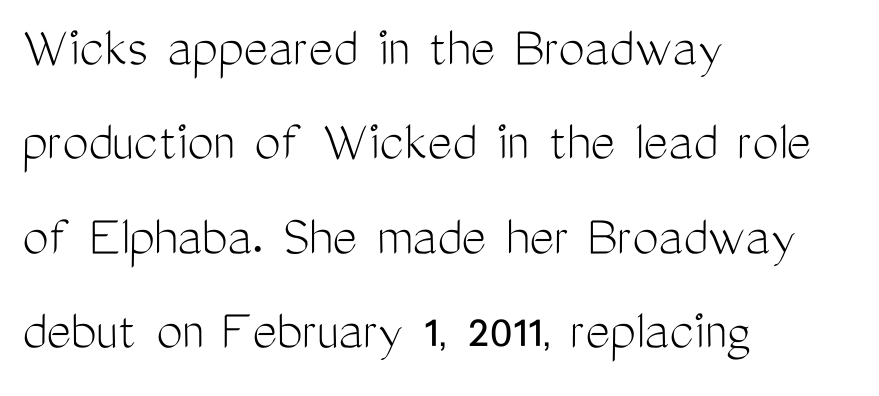
The image shows 59 px light, condensed sans-serif type, upright; set left-aligned, normal line spacing (1.6x), normal letter spacing, not underlined; medium stroke contrast and a medium x-height.
